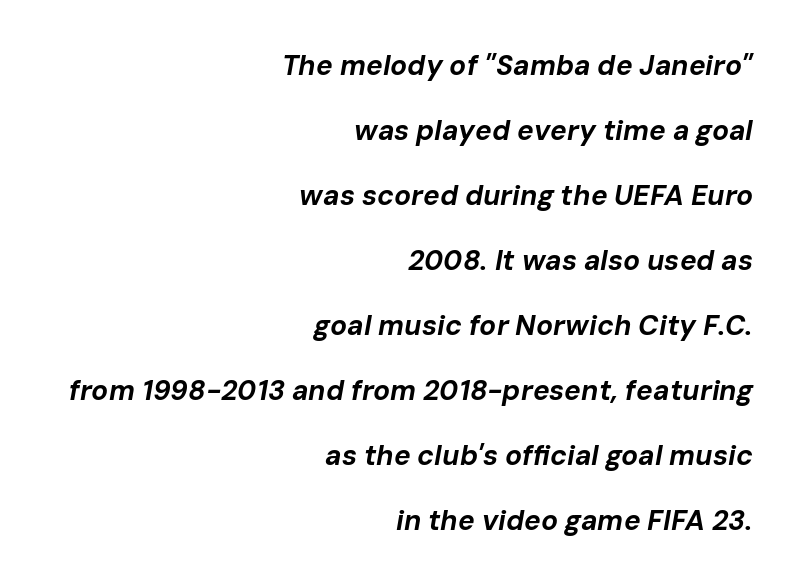
{"italic": "yes", "lean": "right", "slant_degrees": 10, "bold": "yes", "weight": "bold", "width": "normal", "stroke_contrast": "low", "x_height": "medium", "monospaced": "no", "underline": "no", "align": "right", "line_spacing": "loose", "line_spacing_ratio": 2.32, "letter_spacing": "normal", "letter_spacing_em": 0.0, "glyph_px": 28}
